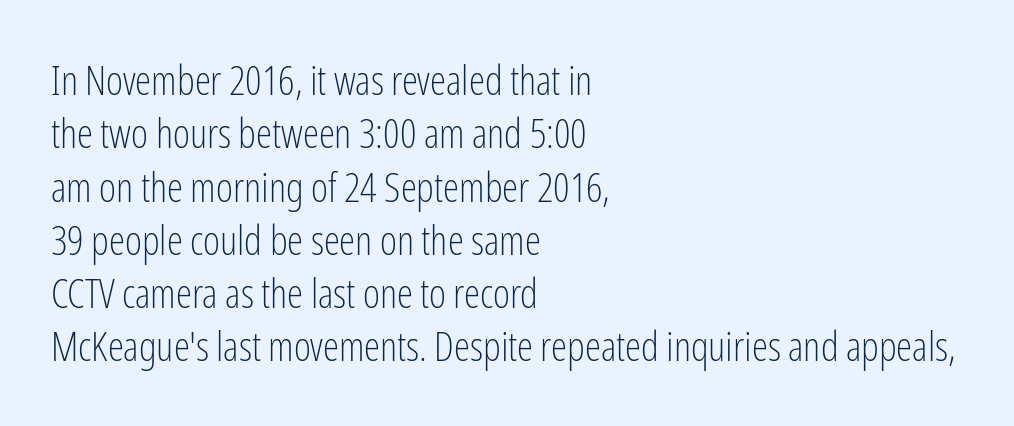
The image shows 41 px light, condensed sans-serif type, upright; set left-aligned, normal line spacing (1.3x), normal letter spacing, not underlined; low stroke contrast and a medium x-height.
